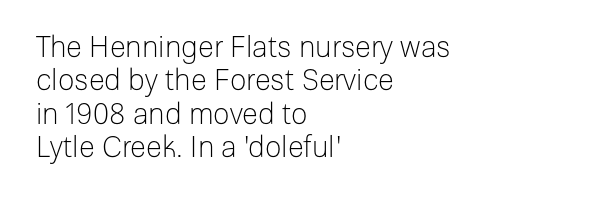
{"serif": "no", "italic": "no", "bold": "no", "weight": "light", "width": "normal", "stroke_contrast": "low", "x_height": "medium", "monospaced": "no", "underline": "no", "align": "left", "line_spacing": "tight", "line_spacing_ratio": 1.15, "letter_spacing": "normal", "letter_spacing_em": 0.0, "glyph_px": 29}
